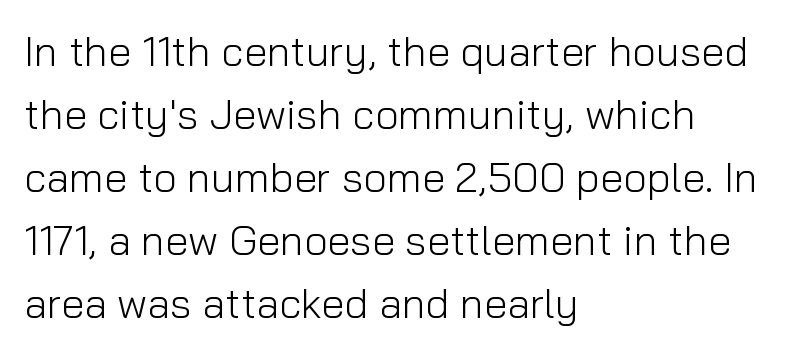
{"serif": "no", "italic": "no", "bold": "no", "weight": "light", "width": "normal", "stroke_contrast": "low", "x_height": "medium", "monospaced": "no", "underline": "no", "align": "left", "line_spacing": "normal", "line_spacing_ratio": 1.5, "letter_spacing": "normal", "letter_spacing_em": 0.0, "glyph_px": 42}
